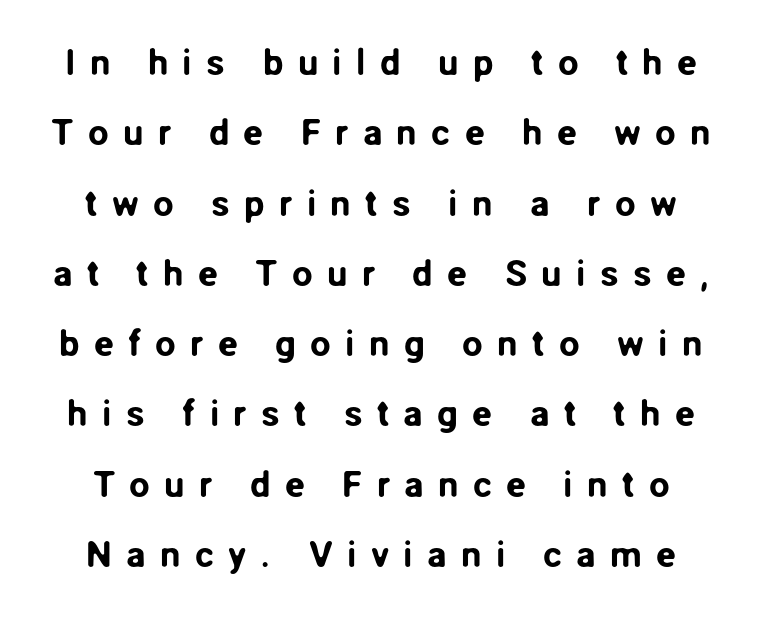
{"serif": "no", "italic": "no", "width": "normal", "stroke_contrast": "low", "x_height": "medium", "monospaced": "no", "underline": "no", "line_spacing": "loose", "line_spacing_ratio": 1.9, "letter_spacing": "wide", "letter_spacing_em": 0.38, "glyph_px": 37}
